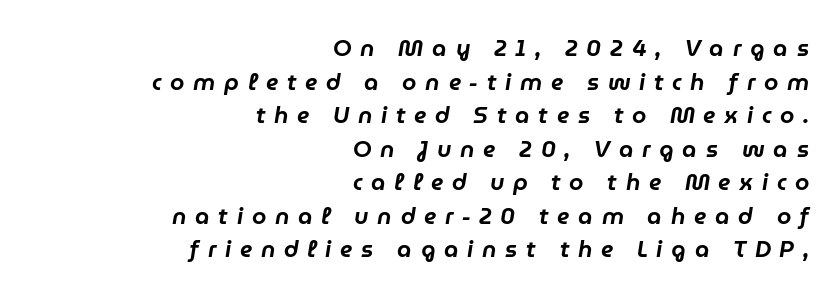
{"italic": "yes", "lean": "right", "slant_degrees": 9, "underline": "no", "align": "right", "line_spacing": "normal", "line_spacing_ratio": 1.46, "letter_spacing": "wide", "letter_spacing_em": 0.38, "glyph_px": 23}
